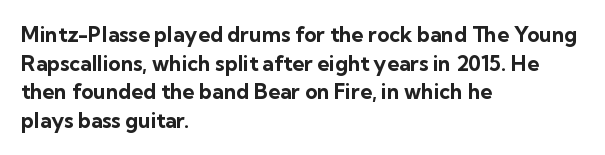
Notice how descenders clear the ascenders below comfortably — that's standard leading. Clear beneath every line of the passage. These lines are set flush left with a ragged right edge. The type sits square on the baseline with zero lean. Each word holds together tightly as a unit, with standard inter-letter gaps.
